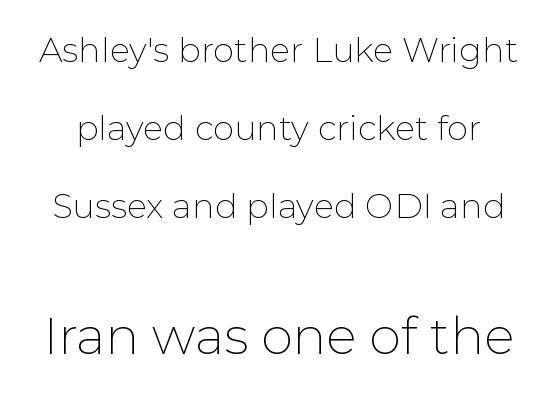
{"serif": "no", "italic": "no", "bold": "no", "weight": "thin", "width": "normal", "stroke_contrast": "low", "x_height": "medium", "monospaced": "no", "underline": "no", "line_spacing": "loose", "line_spacing_ratio": 2.3, "letter_spacing": "normal", "letter_spacing_em": 0.0, "larger_block": "second", "size_ratio": 1.5, "glyph_px": 51}
